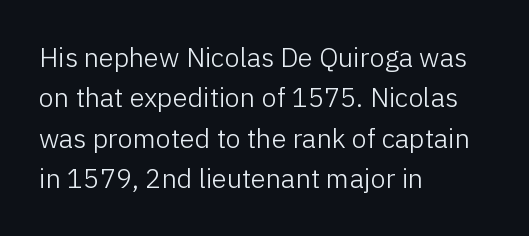
The passage shown stacks its lines at a standard gap. Students, note that the glyphs here touch the page at normal intervals. This reads as an unemphasized weight, regular at the heaviest. Typeset ragged right — the left edge is the straight one. No italicization has been applied; the sample stays upright.
